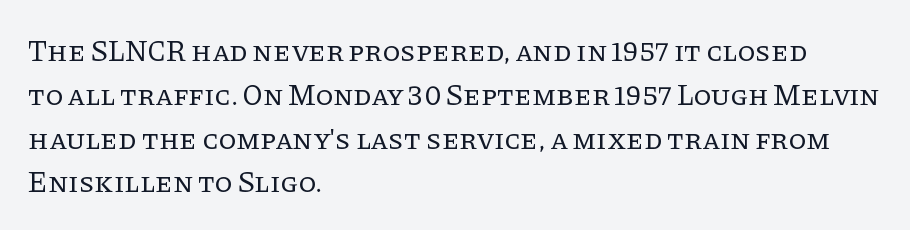
The image shows 29 px regular-weight serif type, upright; set left-aligned, normal line spacing (1.51x), normal letter spacing, not underlined; low stroke contrast and a large x-height.
